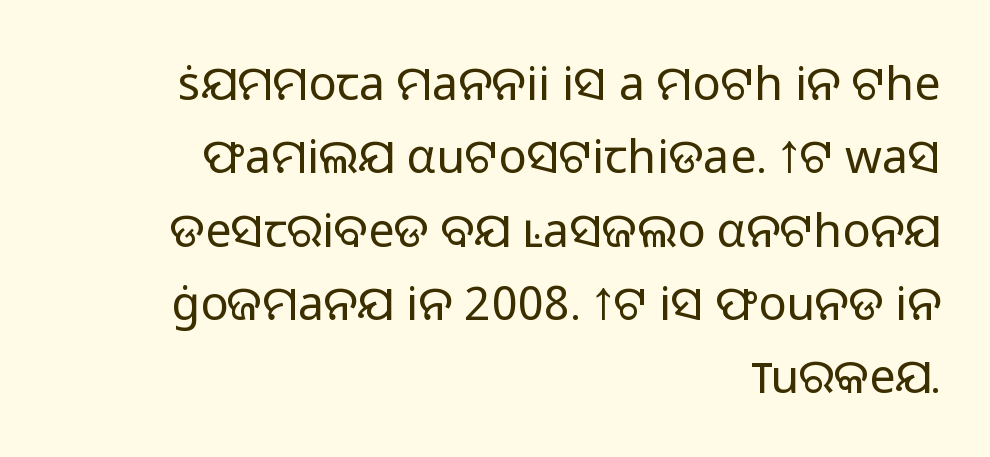
The designer went with a sans here, leaving each stem footless. The letters stand straight up with perfectly vertical stems. Note the varied advance widths — an 'i' is clearly narrower than an 'm'. If you drew a ruler down the right edge, every line would touch it. One glance says typical: line gaps are just what's usual. Rule under the text: the space is simply empty.
